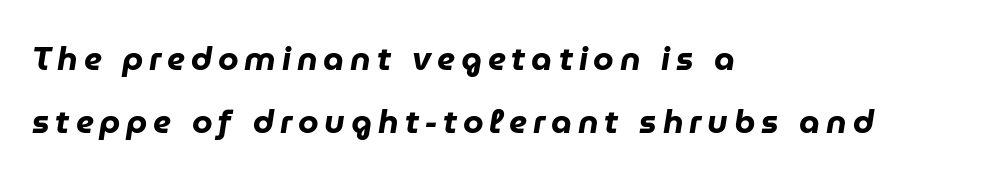
{"italic": "yes", "lean": "right", "slant_degrees": 9, "bold": "yes", "weight": "heavy", "width": "normal", "stroke_contrast": "low", "x_height": "medium", "monospaced": "no", "underline": "no", "align": "left", "line_spacing": "loose", "line_spacing_ratio": 1.9, "glyph_px": 33}
